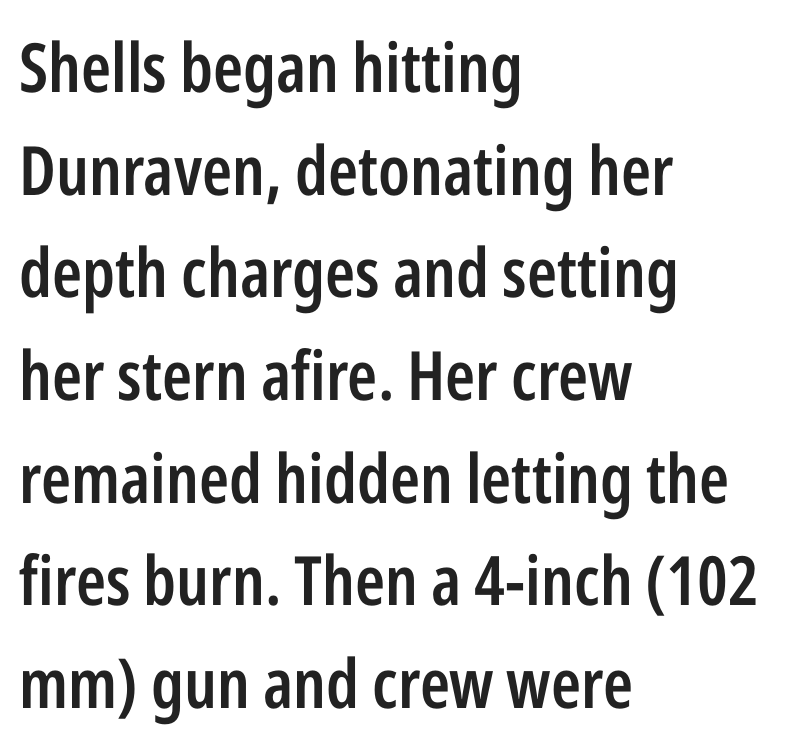
Each letter keeps its own natural width here, so spacing adapts to shape. The typography opts for an upright posture over an oblique one. Baseline-to-baseline distance is the conventional proportion of letter height. The compositor pushed each line to the left boundary. Stroke thickness is moderately raised; the sample reads as semibold.
